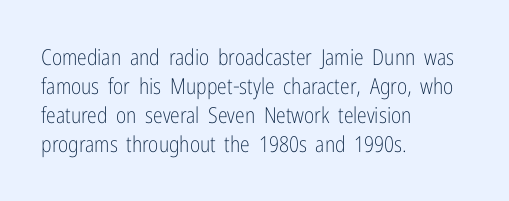
The image shows 22 px text type, upright; set left-aligned, normal line spacing (1.32x), normal letter spacing, not underlined.
